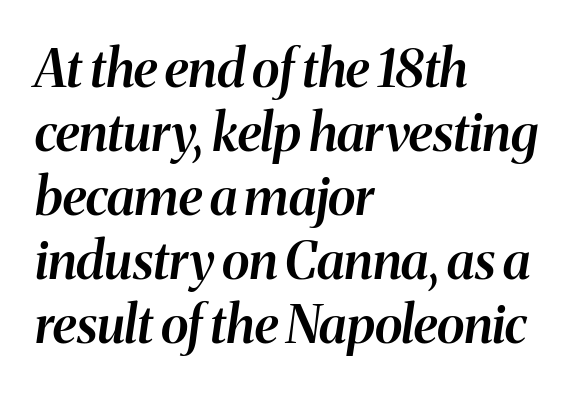
The image shows 52 px semibold type, italic (leaning right); set left-aligned, line spacing 1.23x, normal letter spacing, not underlined; medium stroke contrast and a medium x-height.
